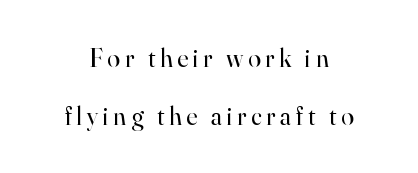
Tall strokes in this sample are plumb rather than angled. The gap between lines stays unmarked. The block of text is sparse from top to bottom, with ample space between rows. Compared with a typical body face, this is equally light or lighter still.
